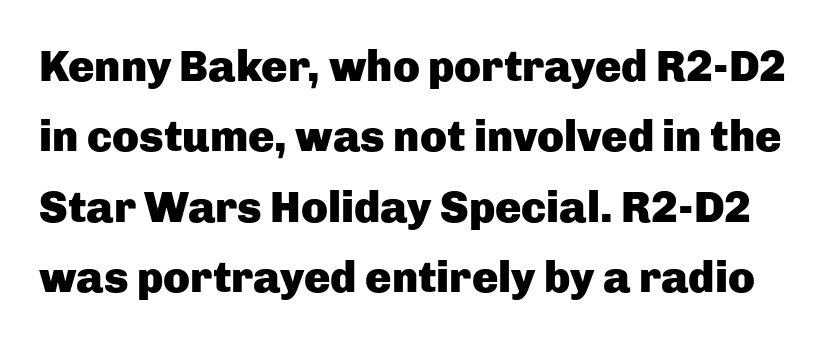
In terms of leading, this rendering sits right in the middle. Letter spacing: default. Letters rest on an invisible, unmarked baseline. Is this a fixed-width face? No — the glyphs have proportional, varying widths. You can tell from the bare stems that sans-serif type was used. The characters look thick and weighty, a clear bold.
